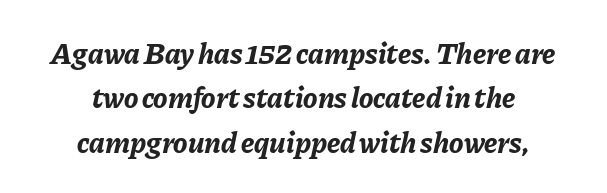
{"italic": "yes", "lean": "right", "slant_degrees": 11, "bold": "yes", "weight": "bold", "width": "normal", "stroke_contrast": "low", "x_height": "medium", "monospaced": "no", "underline": "no", "align": "center", "line_spacing": "normal", "line_spacing_ratio": 1.48, "letter_spacing": "normal", "letter_spacing_em": 0.0, "glyph_px": 30}
